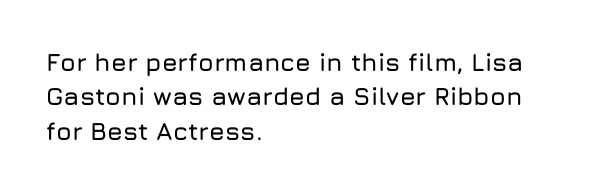
{"italic": "no", "underline": "no", "align": "left", "line_spacing": "normal", "line_spacing_ratio": 1.38, "letter_spacing": "normal", "letter_spacing_em": 0.0, "glyph_px": 25}
